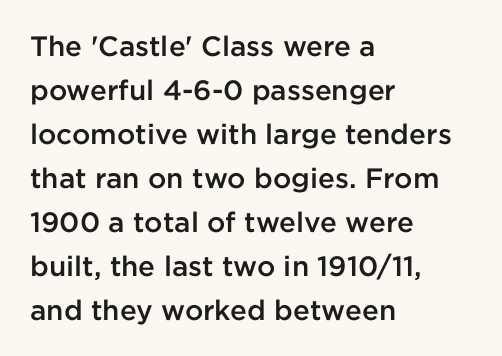
The image shows 28 px semibold sans-serif type, upright; set left-aligned, normal line spacing (1.57x), normal letter spacing, not underlined; low stroke contrast and a medium x-height.
